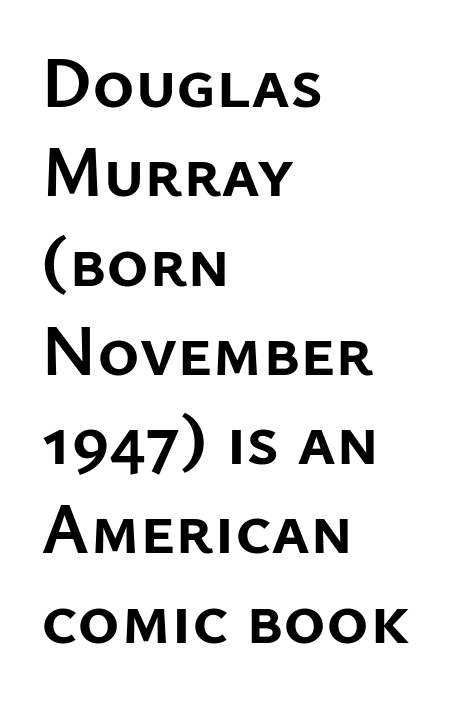
These lines are rendered in a variable-pitch font. Beneath every word, the page is bare. The line texture is even and compact thanks to regular tracking. Chunky letters — that's bold for sure. Horizontal alignment here is leftward, the default for most running prose.
